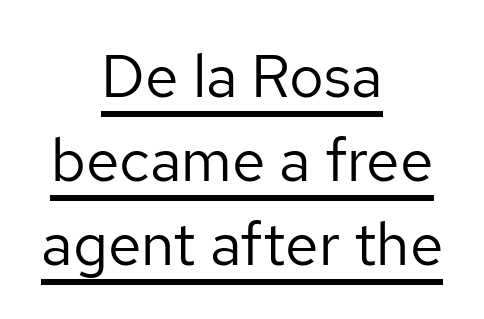
Q: Is the text bold? A: No.
Q: Is the text italic (slanted)? A: No, it is upright.
Q: Is the typeface a serif or a sans-serif typeface? A: Sans-serif.
Q: Is the text underlined? A: Yes.
Q: How is the paragraph aligned? A: Centered.
Q: Is the spacing between letters normal or unusually wide? A: Normal.
Q: Is the spacing between lines tight, normal or loose? A: Normal.
Q: Width (condensed, normal, or wide)? A: Normal.
Q: Stroke contrast? A: Low.
Q: x-height? A: Medium.
Q: Monospaced? A: No.
